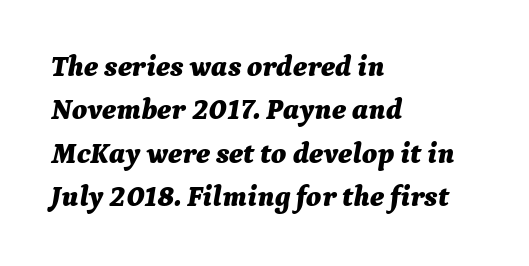
{"italic": "yes", "lean": "right", "slant_degrees": 9, "bold": "yes", "weight": "bold", "width": "normal", "stroke_contrast": "medium", "x_height": "medium", "monospaced": "no", "underline": "no", "align": "left", "line_spacing": "normal", "line_spacing_ratio": 1.5, "letter_spacing": "normal", "letter_spacing_em": 0.0, "glyph_px": 29}
